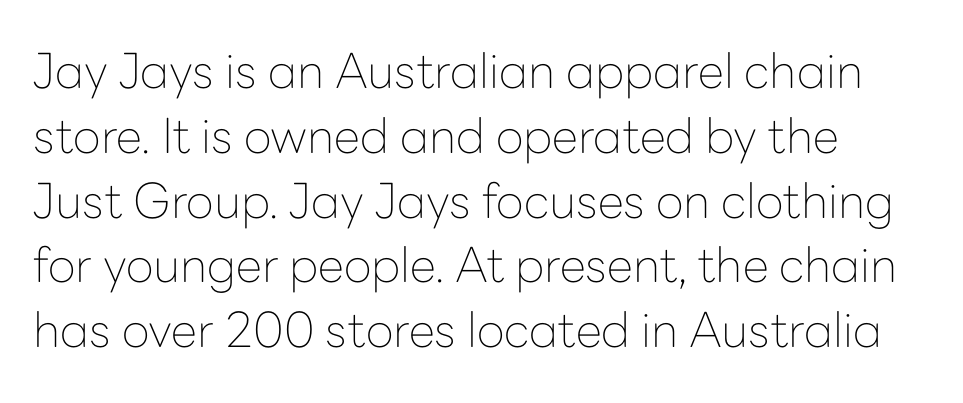
Q: Is the text bold? A: No.
Q: Is the text italic (slanted)? A: No, it is upright.
Q: Is the typeface a serif or a sans-serif typeface? A: Sans-serif.
Q: Is the text underlined? A: No.
Q: How is the paragraph aligned? A: Left-aligned.
Q: Is the spacing between letters normal or unusually wide? A: Normal.
Q: Is the spacing between lines tight, normal or loose? A: Normal.
Q: Width (condensed, normal, or wide)? A: Normal.
Q: Stroke contrast? A: Low.
Q: x-height? A: Medium.
Q: Monospaced? A: No.
